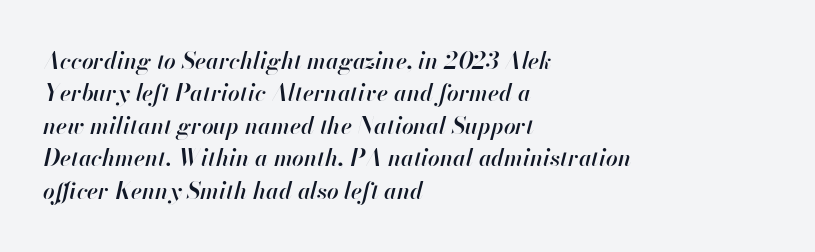
The image shows 23 px text type, italic (leaning right); set left-aligned, normal line spacing (1.41x), normal letter spacing, not underlined.
